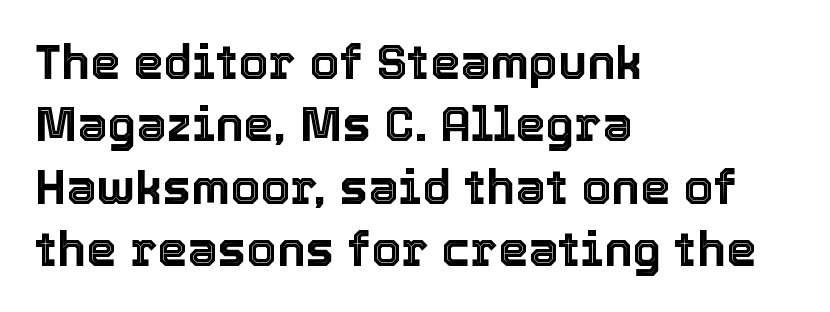
The image shows 48 px text type, upright; set left-aligned, normal line spacing (1.3x), normal letter spacing, not underlined; a medium x-height.
